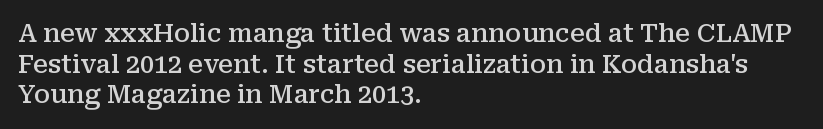
The text block is weighted toward the left margin, trailing off unevenly rightward. What weight is shown? A semibold, between regular and bold. Look at the tracking — it's just the regular setting, nothing added. Quick note: not italic, upright. A bare baseline throughout the passage.
